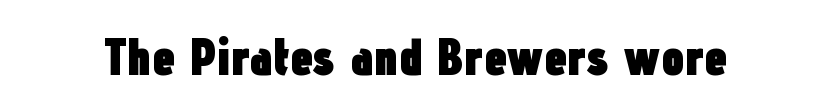
Only glyphs here, with clear space below each row. The letters stand upright; this is a roman face. Nobody touched the tracking dial on this one. Here the designer chose a conventional face with non-uniform glyph widths. On the weight axis this lands at bold, roughly 700.
